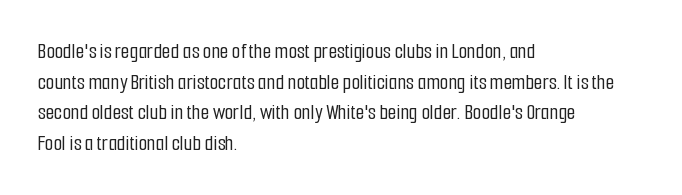
If you drew a line through each stem, it would be perfectly vertical. Honestly, the letter spacing is just normal — you wouldn't notice it. The words here are not underlined. Notice how the passage keeps a crisp vertical edge on the left only. Interline gaps are of average width in this sample.
